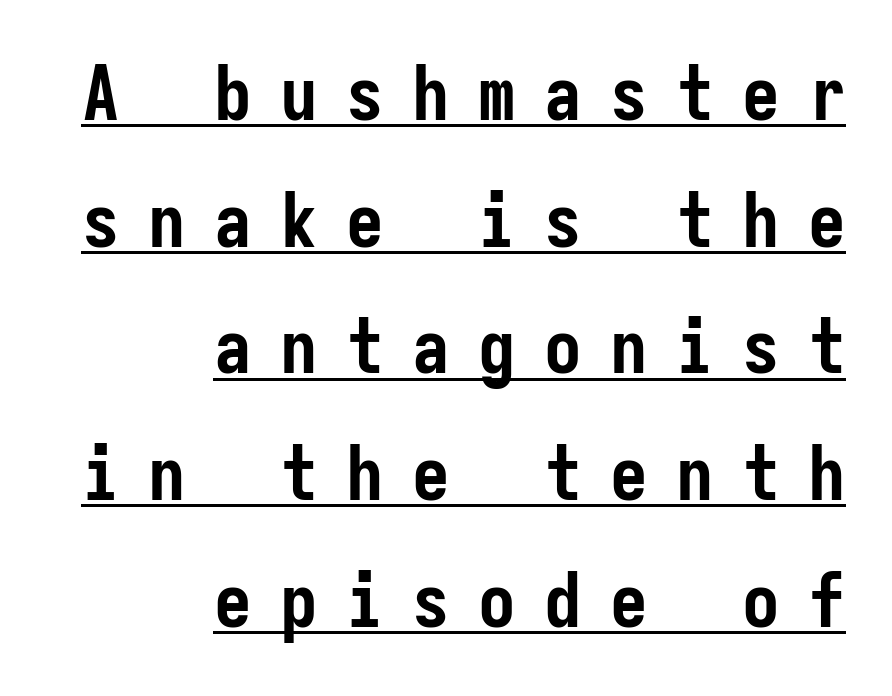
These lines sit exactly where default settings would place them. Note: no serifs on the glyphs. There is plenty of visible air inserted between adjacent glyphs. The ragged edge is on the left, which tells us the setting is flush right. The typography opts for an upright posture over an oblique one. Compared with undecorated copy, this sample adds a rule below the words.
